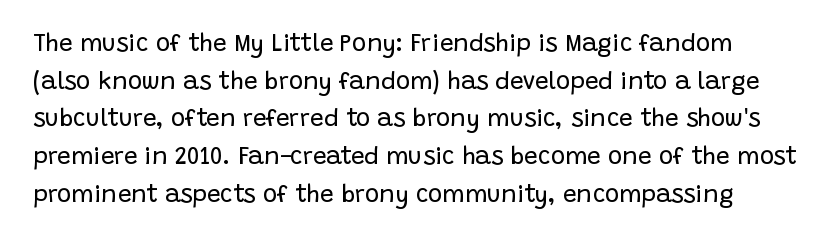
Normally led — the rows are evenly, conventionally spaced. Think standard paragraph weight, or any step lighter than that. Plain, unruled lines of type. Each word holds together tightly as a unit, with standard inter-letter gaps. It's the straight-up-and-down kind of type.
